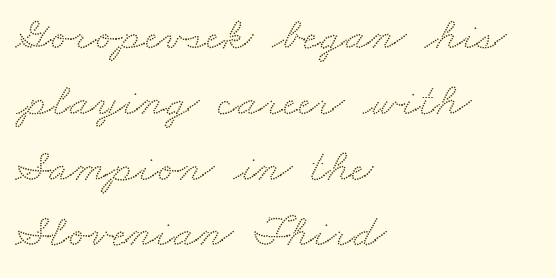
Q: Is the typeface a serif or a sans-serif typeface? A: Serif.
Q: Is the text underlined? A: No.
Q: How is the paragraph aligned? A: Left-aligned.
Q: Is the spacing between letters normal or unusually wide? A: Normal.
Q: Is the spacing between lines tight, normal or loose? A: Normal.
Q: Width (condensed, normal, or wide)? A: Wide.
Q: Stroke contrast? A: Medium.
Q: x-height? A: Small.
Q: Monospaced? A: No.
